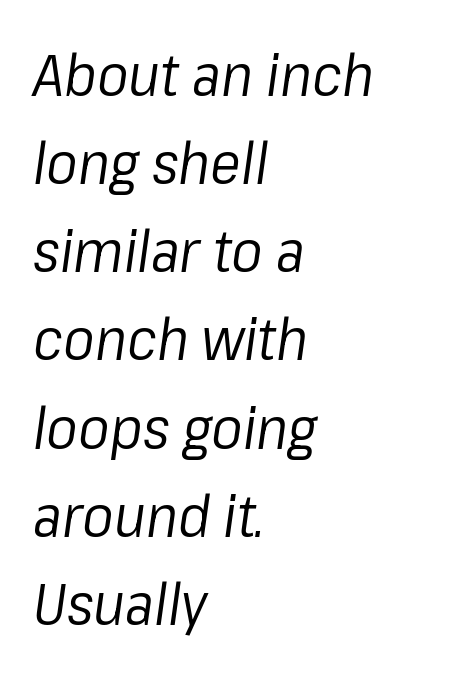
This rendering uses left alignment, leaving the right contour irregular. This is oblique type, the kind used for emphasis or titles. What stands out about the letter spacing? Nothing — it is the standard amount. No chunkiness to these letters — they're not bold.
